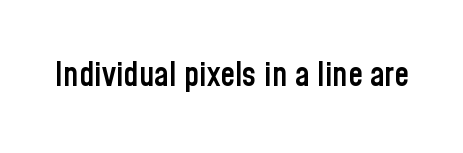
Q: Is the text bold? A: Semi-bold.
Q: Is the text italic (slanted)? A: No, it is upright.
Q: Is the typeface a serif or a sans-serif typeface? A: Sans-serif.
Q: Is the text underlined? A: No.
Q: Is the spacing between letters normal or unusually wide? A: Normal.
Q: Width (condensed, normal, or wide)? A: Condensed.
Q: Stroke contrast? A: Low.
Q: x-height? A: Medium.
Q: Monospaced? A: No.
